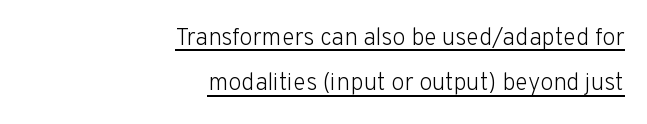
The image shows 24 px text type, upright; set right-aligned, line spacing 1.89x, normal letter spacing, underlined.
